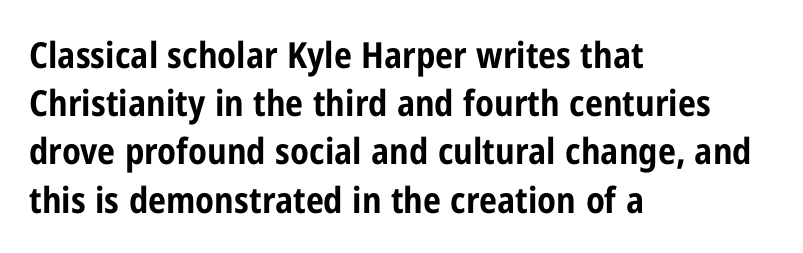
{"serif": "no", "italic": "no", "bold": "yes", "weight": "bold", "width": "condensed", "stroke_contrast": "low", "x_height": "medium", "monospaced": "no", "underline": "no", "align": "left", "line_spacing": "normal", "line_spacing_ratio": 1.34, "letter_spacing": "normal", "letter_spacing_em": 0.0, "glyph_px": 36}
